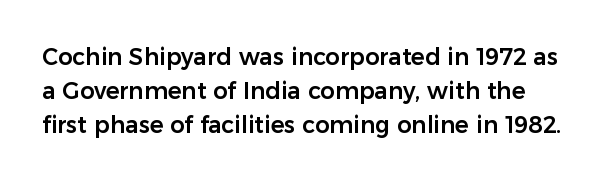
This sample keeps an unexceptional amount of space between lines. Here the glyphs are tracked normally, forming tight word shapes. This rendering features lettering with no underline. This is the regular roman posture of the typeface.
